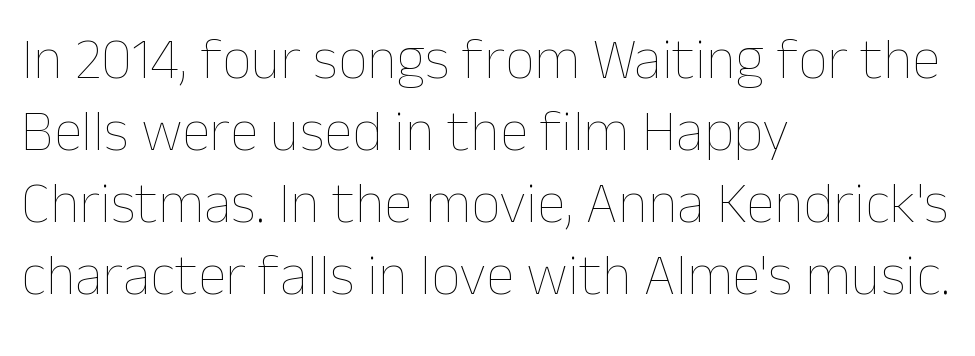
The image shows 58 px thin type, upright; set left-aligned, line spacing 1.24x, normal letter spacing, not underlined; low stroke contrast and a medium x-height.
